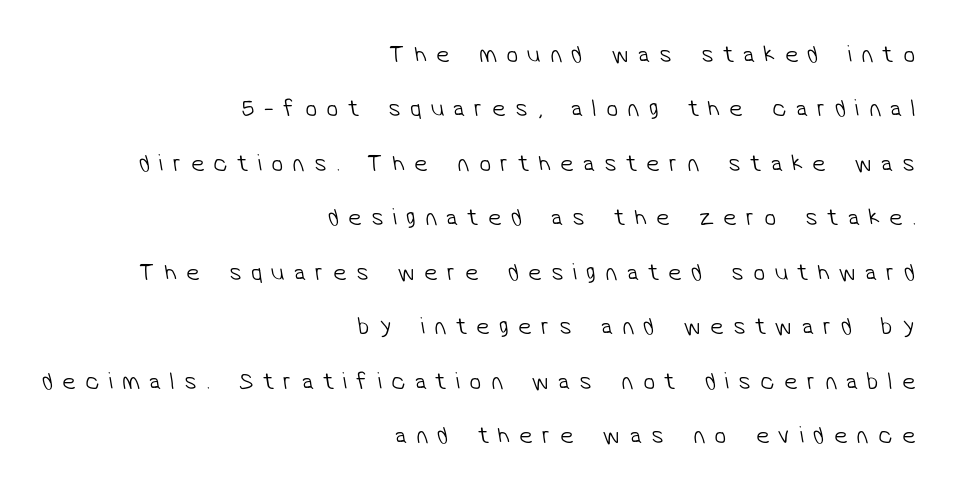
Students, note that the glyphs here are deliberately spaced far apart. These lines are set flush right with a ragged left edge. Glance below the letters and you will spot only blank space. Stroke mass is kept to a normal reading level or below.
